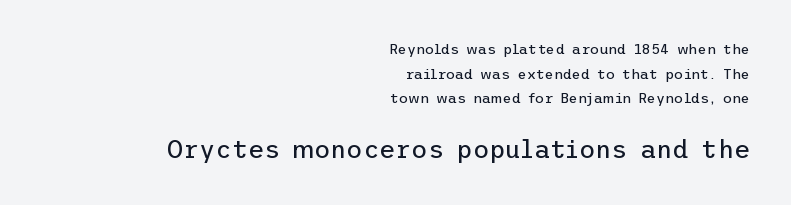
Q: Is the text bold? A: No.
Q: Is the text italic (slanted)? A: No, it is upright.
Q: Is the text underlined? A: No.
Q: How is the paragraph aligned? A: Right-aligned.
Q: Is the spacing between letters normal or unusually wide? A: Normal.
Q: Which block of text is set in a larger size, the first (top) or the second (bottom)? A: The second (bottom) one.
